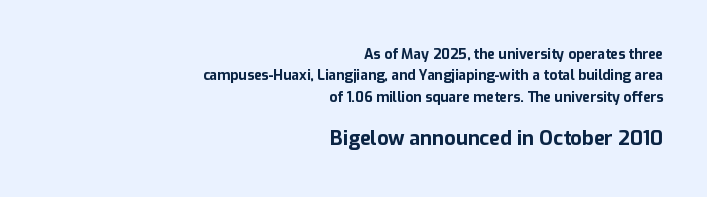
Each row of text sits above clean, open space. The designer left line spacing at the default. Italic: no, the glyphs are upright roman. Tracking value appears to be zero — textbook default spacing. A flush-right, rag-left setting is used for this passage.
